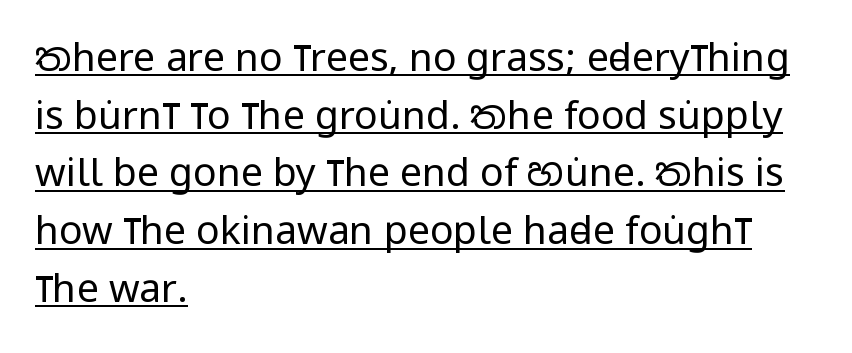
Q: Is the text bold? A: No.
Q: Is the text italic (slanted)? A: No, it is upright.
Q: Is the typeface a serif or a sans-serif typeface? A: Sans-serif.
Q: Is the text underlined? A: Yes.
Q: How is the paragraph aligned? A: Left-aligned.
Q: Is the spacing between letters normal or unusually wide? A: Normal.
Q: Is the spacing between lines tight, normal or loose? A: Normal.
Q: Width (condensed, normal, or wide)? A: Condensed.
Q: Stroke contrast? A: Low.
Q: x-height? A: Large.
Q: Monospaced? A: No.
